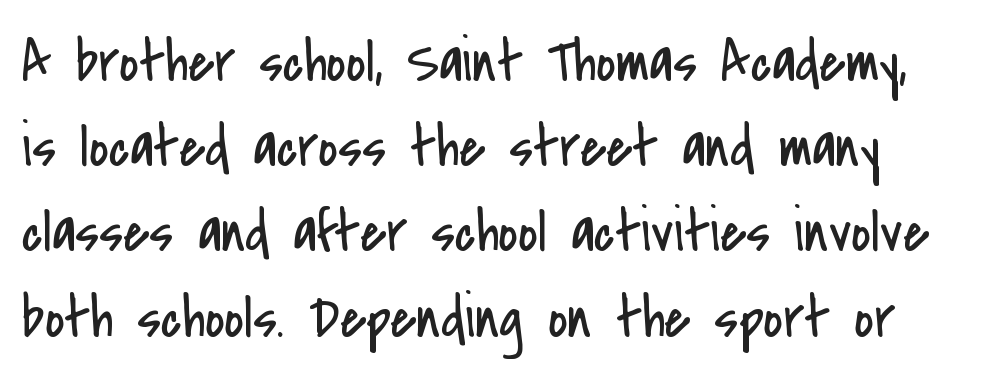
Q: Is the text bold? A: No.
Q: Is the text italic (slanted)? A: No, it is upright.
Q: Is the typeface a serif or a sans-serif typeface? A: Sans-serif.
Q: Is the text underlined? A: No.
Q: Is the spacing between letters normal or unusually wide? A: Normal.
Q: Is the spacing between lines tight, normal or loose? A: Normal.
Q: Width (condensed, normal, or wide)? A: Condensed.
Q: Stroke contrast? A: Low.
Q: x-height? A: Small.
Q: Monospaced? A: No.
